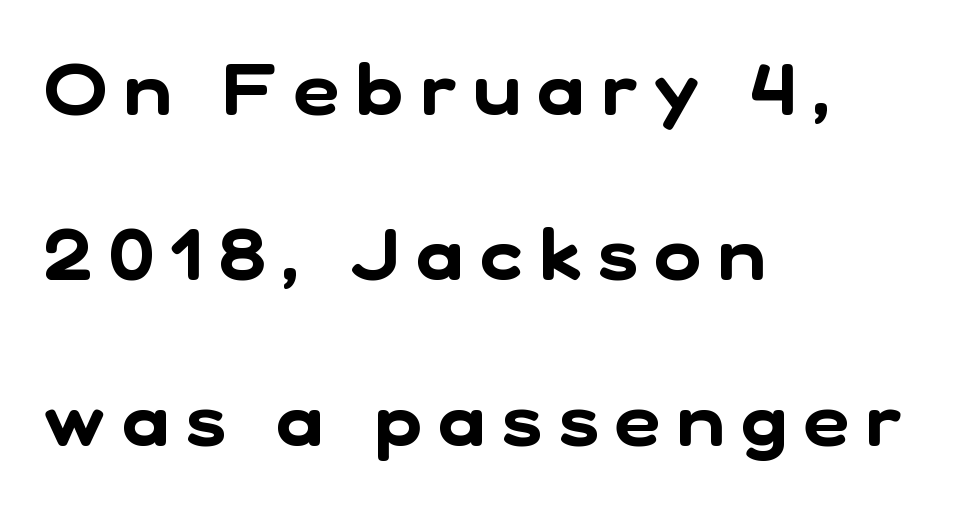
{"serif": "no", "width": "normal", "stroke_contrast": "low", "x_height": "medium", "monospaced": "no", "underline": "no", "align": "left", "line_spacing": "loose", "line_spacing_ratio": 2.33, "letter_spacing": "wide", "letter_spacing_em": 0.24, "glyph_px": 71}
